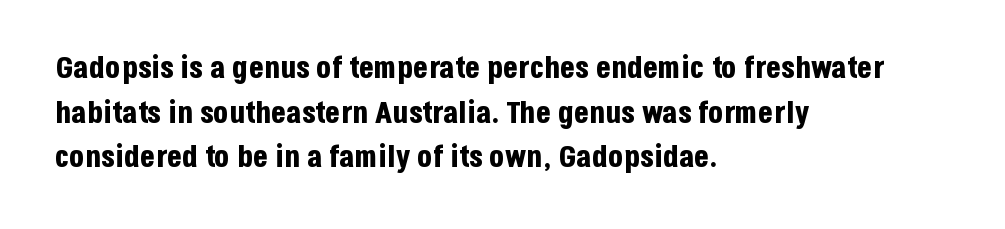
{"serif": "no", "italic": "no", "bold": "yes", "weight": "bold", "width": "condensed", "stroke_contrast": "low", "x_height": "large", "monospaced": "no", "underline": "no", "align": "left", "line_spacing": "normal", "line_spacing_ratio": 1.44, "letter_spacing": "normal", "letter_spacing_em": 0.0, "glyph_px": 31}
